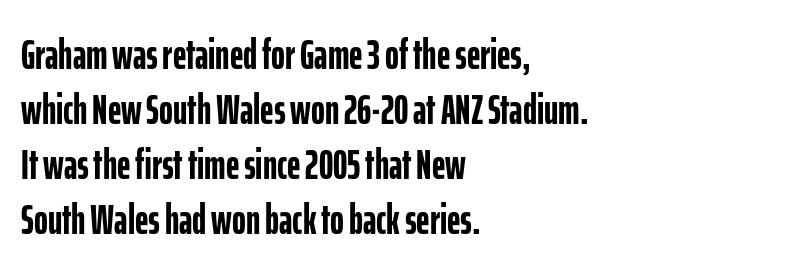
If you drew a line through each stem, it would be perfectly vertical. The passage shown has conventional tracking throughout. Is this a sans? Yes — the strokes have no serifs. Typeset ragged right — the left edge is the straight one. Looks like regular typesetting: each glyph gets only the width it needs. Heavy, bold letterforms.
